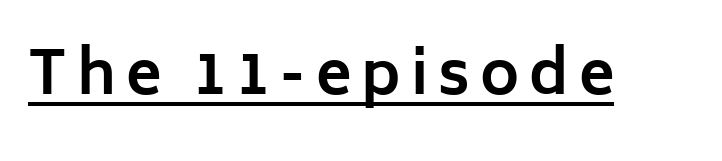
The image shows 59 px bold sans-serif type, upright; set underlined; low stroke contrast and a medium x-height.
